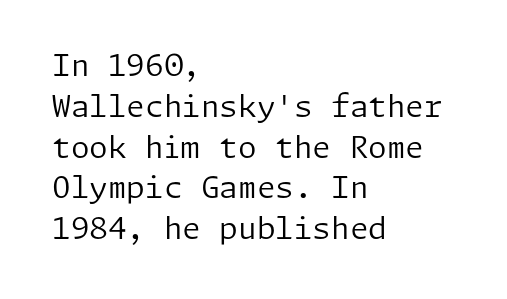
The tracking reads as untouched default to a designer's eye. Lines of text with bare space underneath. Is there any slant? The stems are plumb. Stroke thickness stays within the range of a standard reading face or lighter. Regarding leading, the lines here are spaced in the standard way. In terms of letterform style, serifs are entirely absent.
